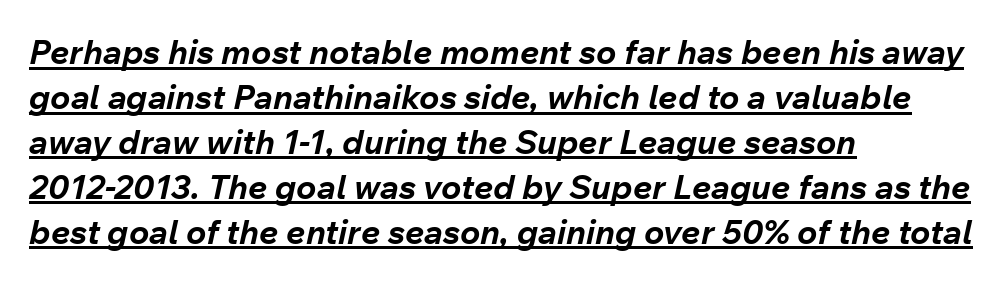
As a designer I'd log this as weight 700, bold. Inter-character spacing is left at the font's built-in metrics. The font's italic variant was chosen for this text. The rows are spaced the way most documents space them.
